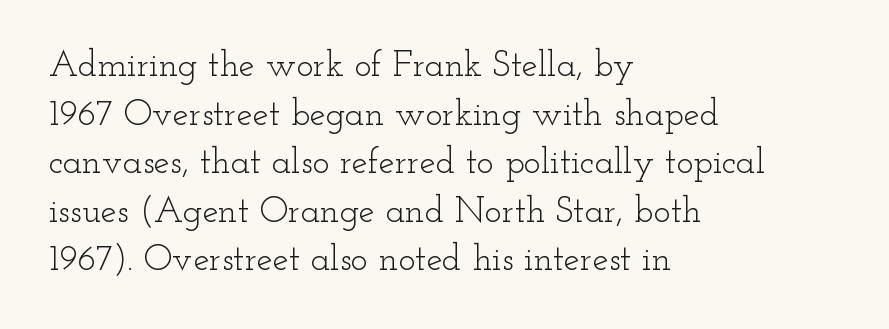
{"serif": "yes", "italic": "no", "bold": "no", "weight": "light", "width": "wide", "stroke_contrast": "low", "x_height": "small", "monospaced": "no", "underline": "no", "align": "left", "line_spacing": "normal", "line_spacing_ratio": 1.35, "letter_spacing": "normal", "letter_spacing_em": 0.0, "glyph_px": 36}
